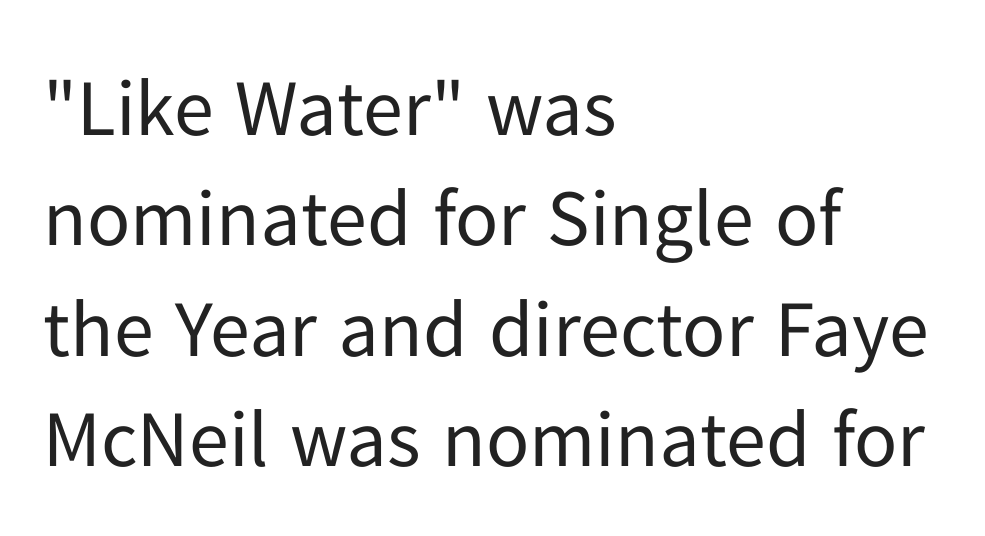
Are there feet on the stems? There aren't — it's a sans. The specimen reads as upright at a glance. Inter-character spacing is left at the font's built-in metrics. Only glyphs here, with clear space below each row.
